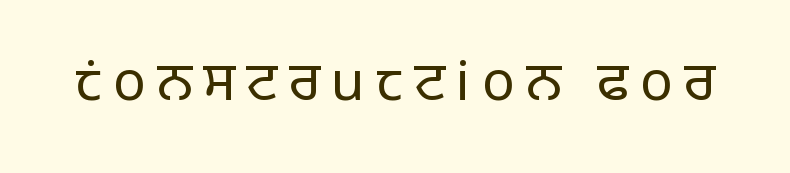
{"serif": "no", "italic": "no", "bold": "no", "weight": "light", "width": "normal", "stroke_contrast": "low", "x_height": "medium", "monospaced": "no", "underline": "no", "letter_spacing": "wide", "letter_spacing_em": 0.21, "glyph_px": 54}
